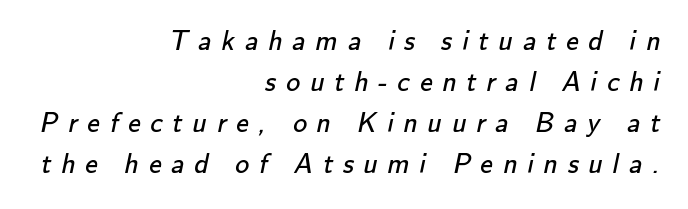
Q: Is the text bold? A: No.
Q: Is the typeface a serif or a sans-serif typeface? A: Sans-serif.
Q: Is the text underlined? A: No.
Q: How is the paragraph aligned? A: Right-aligned.
Q: Is the spacing between letters normal or unusually wide? A: Unusually wide.
Q: Is the spacing between lines tight, normal or loose? A: Normal.
Q: Width (condensed, normal, or wide)? A: Normal.
Q: Stroke contrast? A: Low.
Q: x-height? A: Small.
Q: Monospaced? A: No.
